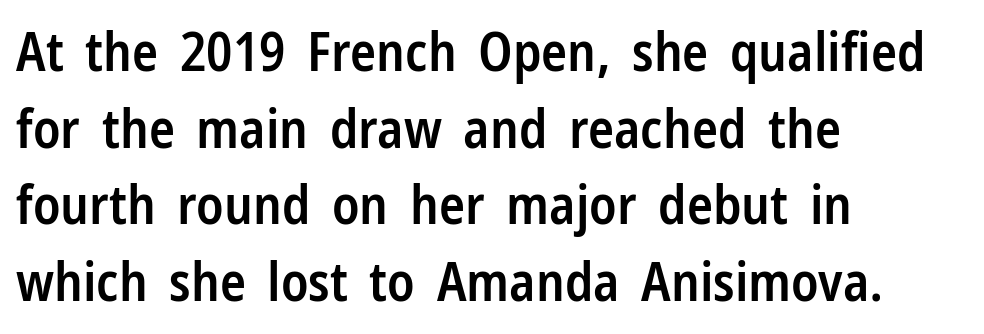
The image shows 54 px semibold, condensed sans-serif type, upright; set left-aligned, normal line spacing (1.42x), normal letter spacing, not underlined; low stroke contrast and a medium x-height.
